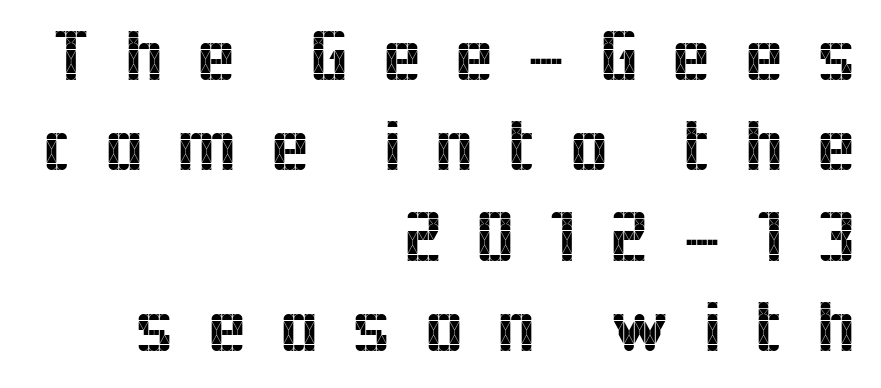
Q: Is the text italic (slanted)? A: No, it is upright.
Q: Is the typeface a serif or a sans-serif typeface? A: Sans-serif.
Q: Is the text underlined? A: No.
Q: How is the paragraph aligned? A: Right-aligned.
Q: Is the spacing between letters normal or unusually wide? A: Unusually wide.
Q: Width (condensed, normal, or wide)? A: Normal.
Q: x-height? A: Medium.
Q: Monospaced? A: No.
